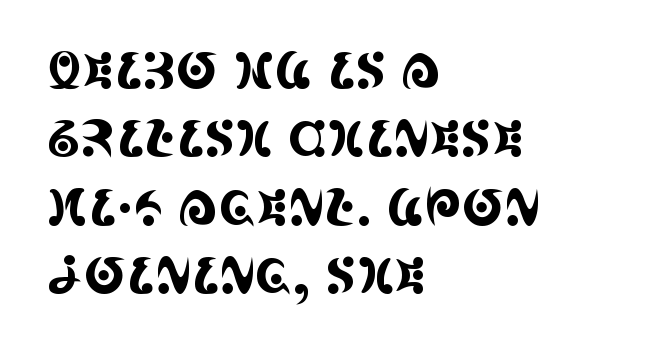
Horizontally, the lines are justified to the leading edge only. Upright lettering throughout. Small tapered or slab feet sit at the stroke ends, so this counts as serif. You could not count columns in this text — the font is proportionally spaced. Bare-footed words on every line.
